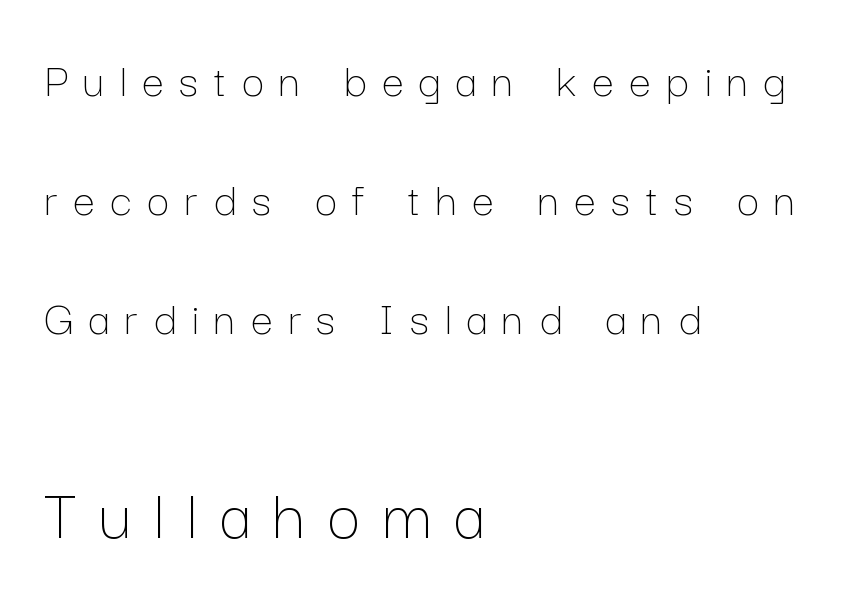
Think of a printed novel: that variable character pitch is what you see here. The lines in this sample share a left origin and differ only in where they stop. This is not heavy type; no bold has been used. In terms of leading, this rendering errs on the spacious side. The specimen reads as upright at a glance. Look at the glyph heights: the lower group is clearly the bigger setting.
